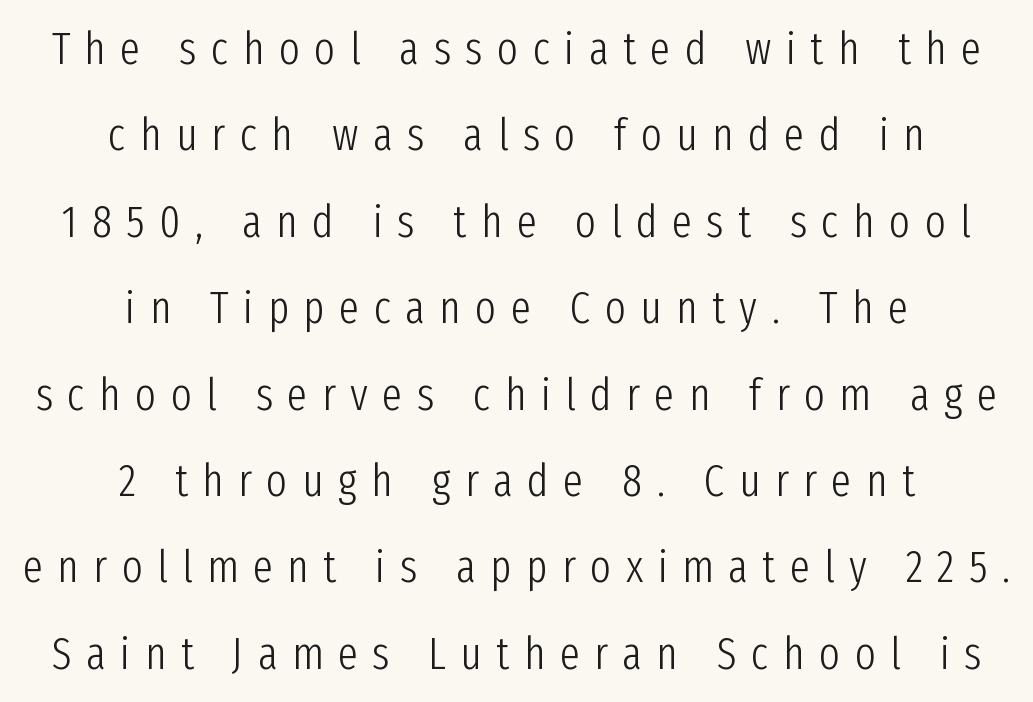
The face used here is proportionally spaced, like ordinary book or web type. The space between consecutive lines is lavish. The passage shown is not bold in any degree. Regarding serifs, this sample does without them. The zone under the glyphs is completely vacant.
